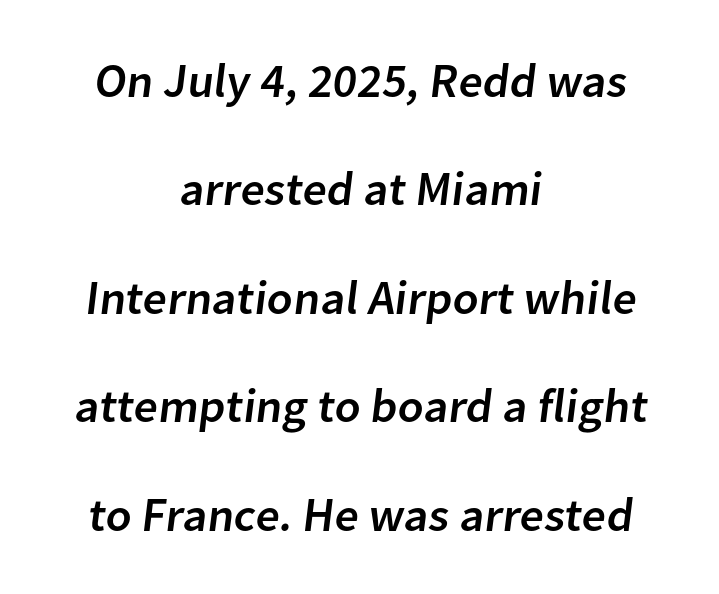
The image shows 48 px sans-serif type; set centered, loose line spacing (2.26x), normal letter spacing, not underlined; low stroke contrast and a medium x-height.
